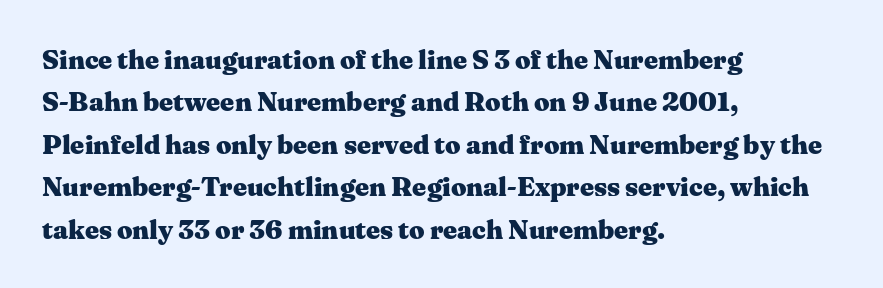
The axis of the letterforms is exactly vertical. The passage is arranged the way most books set body copy — flush left. Beneath every word, the page is bare. Summary of weight: heavy, a full bold. In terms of leading, this rendering sits right in the middle.
